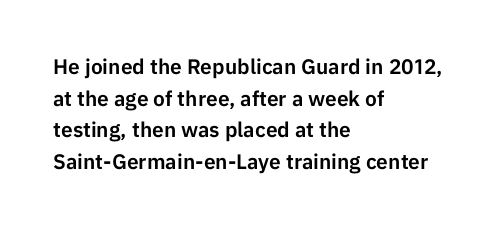
{"italic": "no", "underline": "no", "align": "left", "line_spacing": "normal", "line_spacing_ratio": 1.51, "letter_spacing": "normal", "letter_spacing_em": 0.0, "glyph_px": 21}
